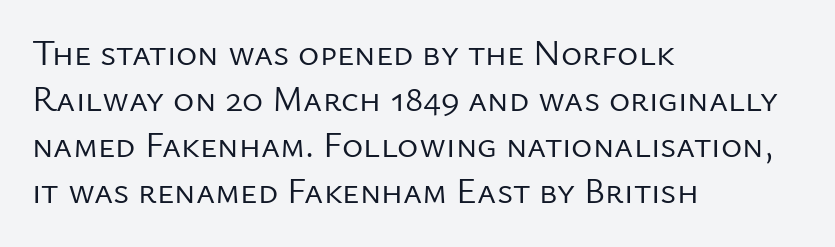
The space beneath each line is pristine and unruled. The vertical gap from one line to the next is medium. A typesetter would label this face a sans. In CSS terms this would be text-align: left. Compared with a typical body face, this is equally light or lighter still.
